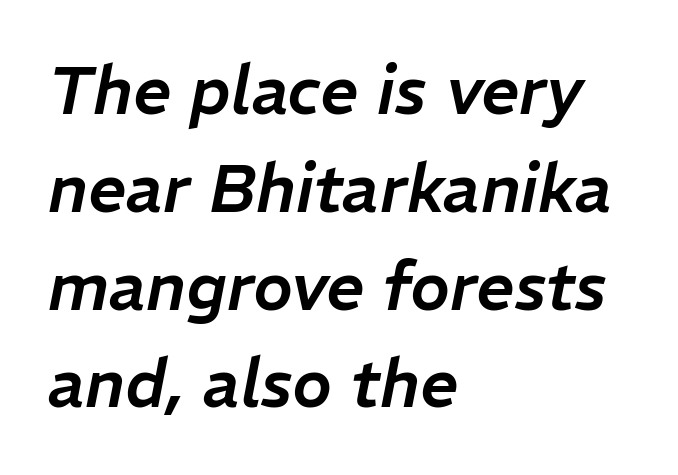
Underlining? Definitely not there. Tracking value appears to be zero — textbook default spacing. Reading down the block, your eye returns to a fixed left position each line. The rows are spaced the way most documents space them. The passage shown is typed in a proportional face where columns would drift. The specimen reads as italic at a glance.
